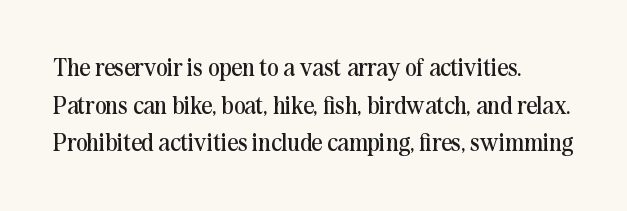
{"italic": "no", "bold": "no", "underline": "no", "align": "left", "line_spacing": "normal", "line_spacing_ratio": 1.57, "letter_spacing": "normal", "letter_spacing_em": 0.0, "glyph_px": 24}
